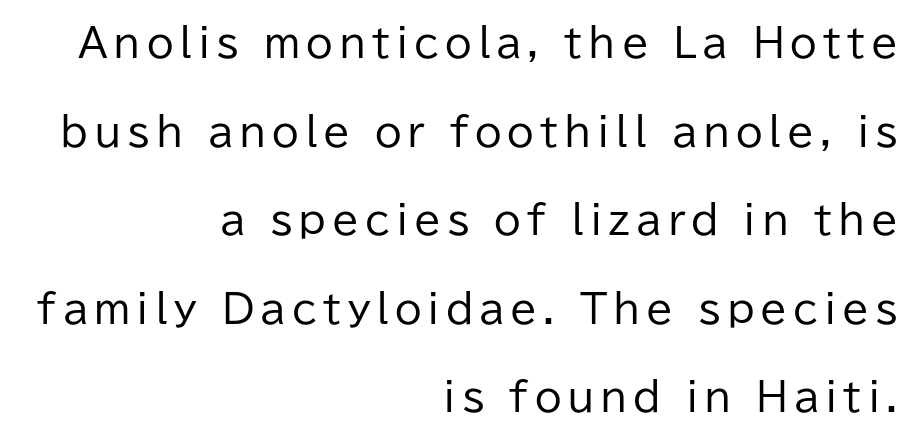
The image shows 39 px regular-weight sans-serif type, upright; set right-aligned, loose line spacing (2.27x), not underlined; low stroke contrast and a medium x-height.
